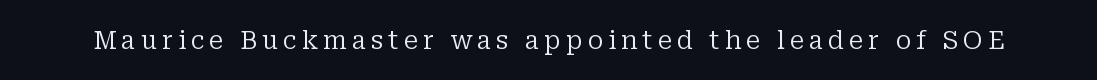
Q: Is the text bold? A: No.
Q: Is the text italic (slanted)? A: No, it is upright.
Q: Is the text underlined? A: No.
